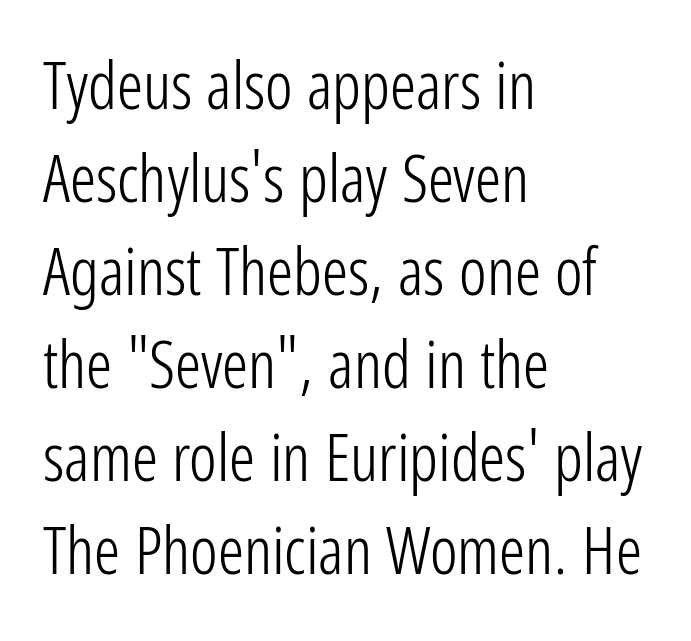
{"serif": "no", "italic": "no", "bold": "no", "weight": "light", "width": "condensed", "stroke_contrast": "low", "x_height": "medium", "monospaced": "no", "underline": "no", "align": "left", "line_spacing": "normal", "line_spacing_ratio": 1.43, "letter_spacing": "normal", "letter_spacing_em": 0.0, "glyph_px": 65}
